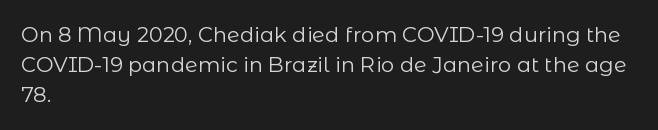
Compared with typical body copy, the letter spacing here is the same. The text block is weighted toward the left margin, trailing off unevenly rightward. The foot of each line stays bare and open. Evenly set lines give the paragraph a standard silhouette. Stroke thickness stays within the range of a standard reading face or lighter.
